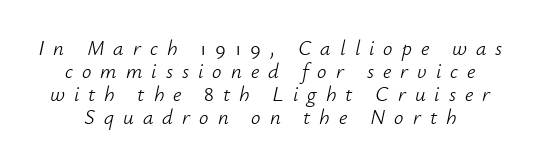
Here the glyphs are tracked loosely, breaking word shapes into spaced letters. The letters are slanted; this is an italic face. Weight: not bold — regular or lighter. A bare baseline throughout the passage.
